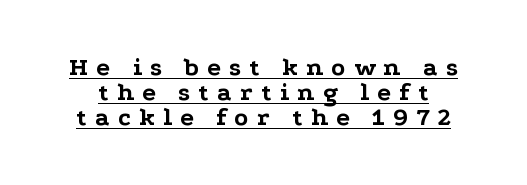
The image shows 26 px bold type, upright; set tight line spacing (0.97x), unusually wide letter spacing (+0.31 em), underlined.
